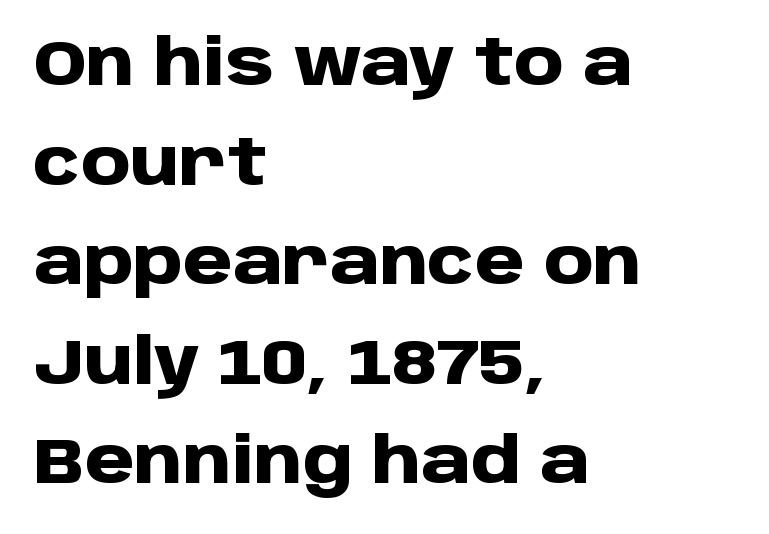
{"serif": "no", "italic": "no", "bold": "yes", "weight": "heavy", "width": "normal", "stroke_contrast": "low", "x_height": "large", "monospaced": "no", "underline": "no", "align": "left", "line_spacing": "normal", "line_spacing_ratio": 1.58, "letter_spacing": "normal", "letter_spacing_em": 0.0, "glyph_px": 63}
